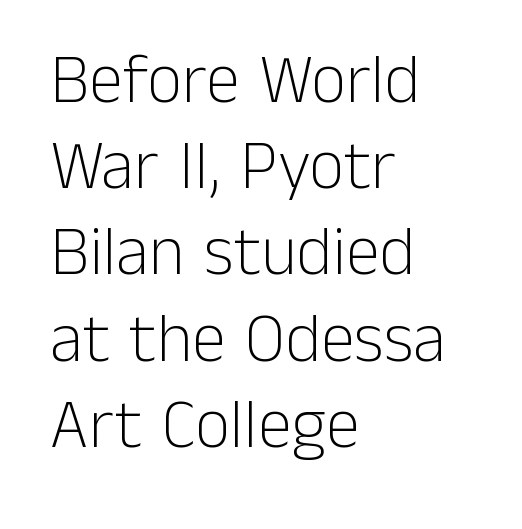
Q: Is the text bold? A: No.
Q: Is the text italic (slanted)? A: No, it is upright.
Q: Is the typeface a serif or a sans-serif typeface? A: Sans-serif.
Q: Is the text underlined? A: No.
Q: How is the paragraph aligned? A: Left-aligned.
Q: Is the spacing between letters normal or unusually wide? A: Normal.
Q: Is the spacing between lines tight, normal or loose? A: Normal.
Q: Width (condensed, normal, or wide)? A: Normal.
Q: Stroke contrast? A: Low.
Q: x-height? A: Medium.
Q: Monospaced? A: No.
